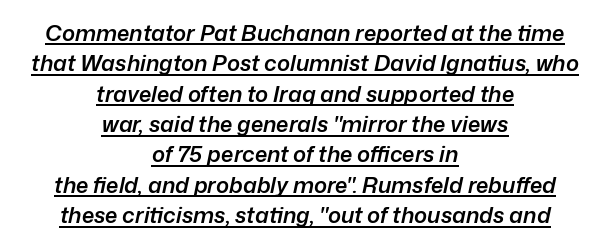
You can tell it's italic because the verticals aren't actually vertical. Horizontal alignment here is central, giving a formal, balanced look. Vertical spacing — default. Weight: semibold (demi). Students, observe the line beneath the letters — that is underlining.
